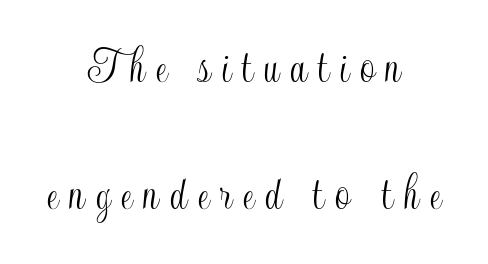
Q: Is the text italic (slanted)? A: Yes.
Q: Is the text underlined? A: No.
Q: How is the paragraph aligned? A: Centered.
Q: Is the spacing between letters normal or unusually wide? A: Unusually wide.
Q: Is the spacing between lines tight, normal or loose? A: Loose.
Q: Width (condensed, normal, or wide)? A: Condensed.
Q: x-height? A: Small.
Q: Monospaced? A: No.
